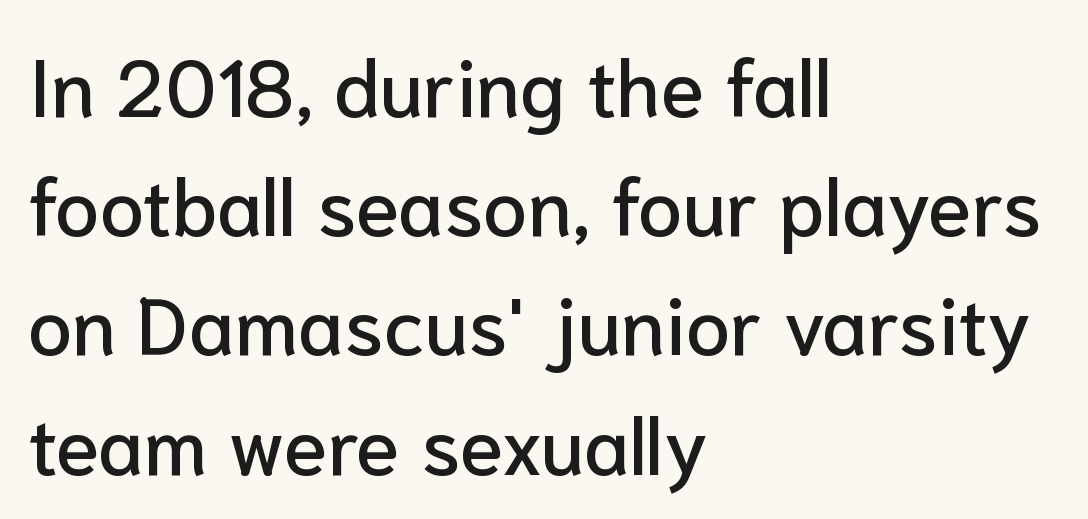
The image shows 80 px sans-serif type, upright; set left-aligned, normal line spacing (1.49x), normal letter spacing, not underlined; low stroke contrast and a medium x-height.
